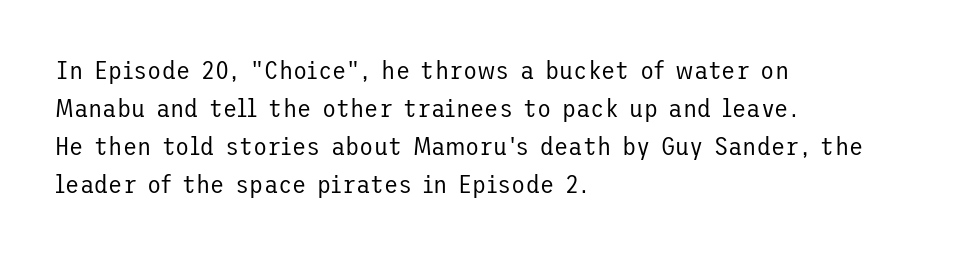
{"italic": "no", "bold": "no", "underline": "no", "align": "left", "line_spacing": "normal", "line_spacing_ratio": 1.46, "letter_spacing": "normal", "letter_spacing_em": 0.0, "glyph_px": 26}
